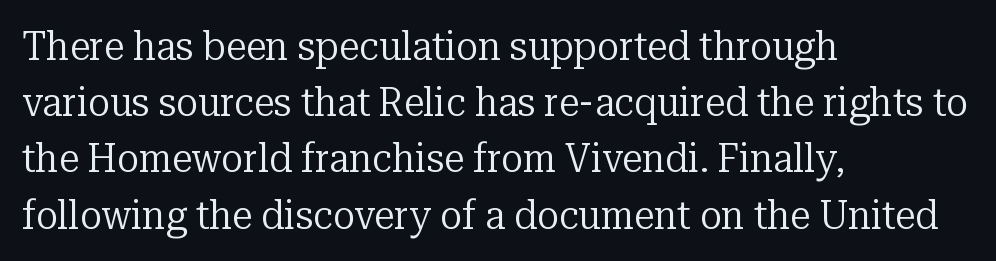
Summary of vertical rhythm: regular, with standard interline spacing. Descenders are the only things crossing below the line. A typesetter would call this proportional, since set widths differ per character. The glyphs in this specimen are seriffed.
